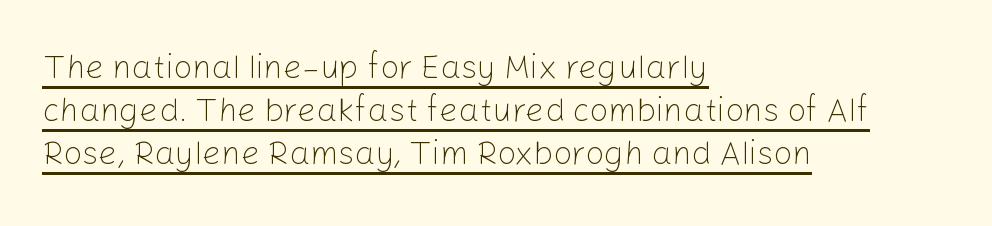
{"serif": "no", "italic": "no", "bold": "no", "weight": "light", "width": "normal", "stroke_contrast": "low", "x_height": "medium", "monospaced": "no", "underline": "yes", "align": "left", "line_spacing": "normal", "line_spacing_ratio": 1.3, "letter_spacing": "normal", "letter_spacing_em": 0.0, "glyph_px": 33}
